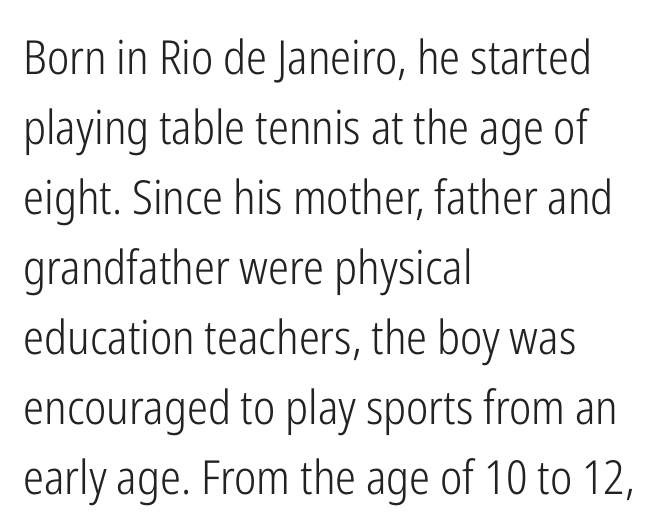
Stroke thickness stays within the range of a standard reading face or lighter. Quick note: not italic, upright. Every row of glyphs begins at an identical x-position on the left. Compared with typical body copy, the letter spacing here is the same. This sample uses a sans-serif face. The strip under each line holds only bare page.
